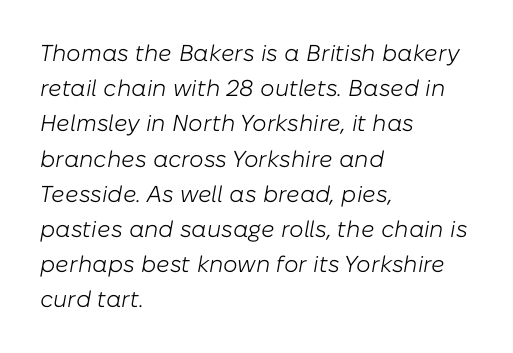
Q: Is the text bold? A: No.
Q: Is the text italic (slanted)? A: Yes, it leans right by about 10 degrees.
Q: Is the text underlined? A: No.
Q: How is the paragraph aligned? A: Left-aligned.
Q: Is the spacing between letters normal or unusually wide? A: Normal.
Q: Is the spacing between lines tight, normal or loose? A: Normal.
